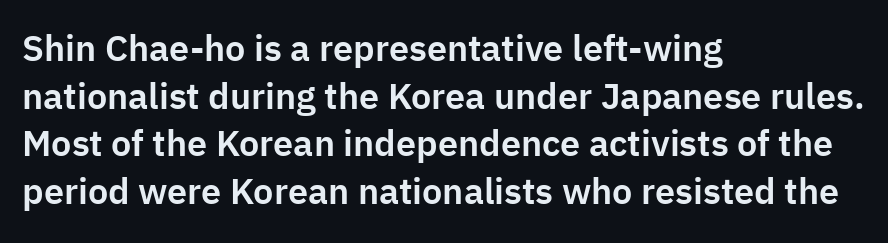
{"serif": "no", "italic": "no", "width": "normal", "stroke_contrast": "low", "x_height": "medium", "monospaced": "no", "underline": "no", "align": "left", "line_spacing": "normal", "line_spacing_ratio": 1.32, "letter_spacing": "normal", "letter_spacing_em": 0.0, "glyph_px": 36}
